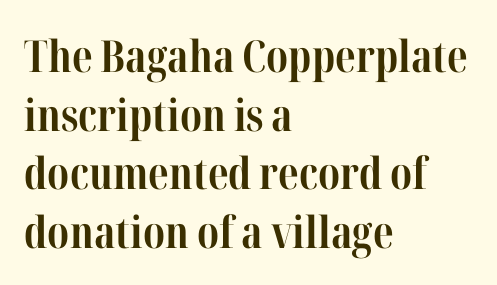
{"serif": "yes", "italic": "no", "bold": "yes", "weight": "bold", "width": "condensed", "stroke_contrast": "high", "x_height": "medium", "monospaced": "no", "underline": "no", "align": "left", "line_spacing": "normal", "line_spacing_ratio": 1.33, "letter_spacing": "normal", "letter_spacing_em": 0.0, "glyph_px": 44}
